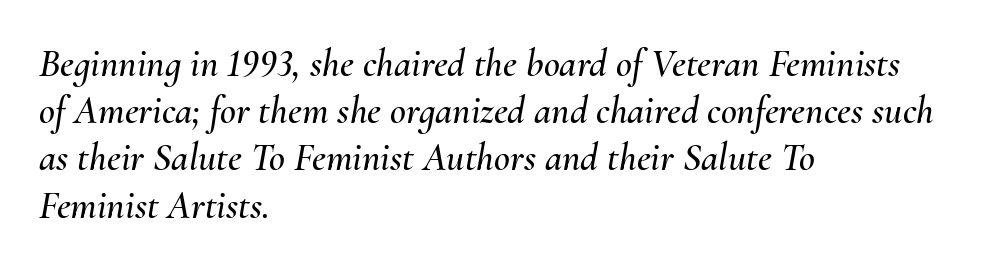
Q: Is the text italic (slanted)? A: Yes, it leans right by about 10 degrees.
Q: Is the text underlined? A: No.
Q: How is the paragraph aligned? A: Left-aligned.
Q: Is the spacing between letters normal or unusually wide? A: Normal.
Q: Width (condensed, normal, or wide)? A: Normal.
Q: Stroke contrast? A: Medium.
Q: x-height? A: Small.
Q: Monospaced? A: No.
